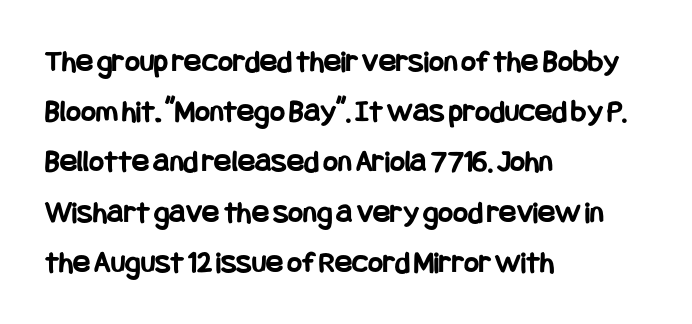
The image shows 32 px bold, condensed sans-serif type, upright; set left-aligned, normal line spacing (1.57x), normal letter spacing, not underlined; low stroke contrast and a large x-height.
